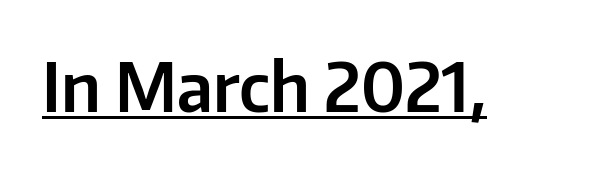
{"serif": "no", "italic": "no", "width": "normal", "stroke_contrast": "low", "x_height": "medium", "monospaced": "no", "underline": "yes", "letter_spacing": "normal", "letter_spacing_em": 0.0, "glyph_px": 67}
